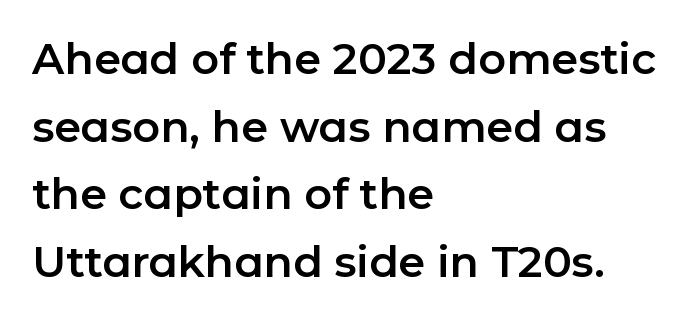
The image shows 43 px sans-serif type, upright; set left-aligned, normal line spacing (1.57x), normal letter spacing, not underlined; low stroke contrast and a medium x-height.
